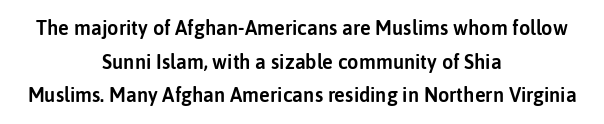
{"italic": "no", "underline": "no", "align": "center", "line_spacing": "normal", "line_spacing_ratio": 1.68, "letter_spacing": "normal", "letter_spacing_em": 0.0, "glyph_px": 20}
